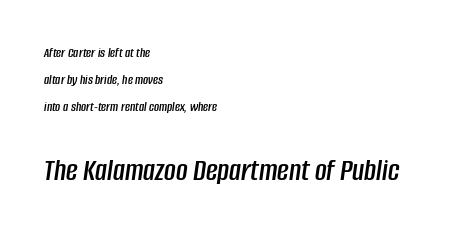
Q: Is the text italic (slanted)? A: Yes, it leans right by about 8 degrees.
Q: Is the text underlined? A: No.
Q: How is the paragraph aligned? A: Left-aligned.
Q: Is the spacing between letters normal or unusually wide? A: Normal.
Q: Is the spacing between lines tight, normal or loose? A: Loose.
Q: Which block of text is set in a larger size, the first (top) or the second (bottom)? A: The second (bottom) one.
Q: Width (condensed, normal, or wide)? A: Condensed.
Q: Stroke contrast? A: Low.
Q: x-height? A: Large.
Q: Monospaced? A: No.
